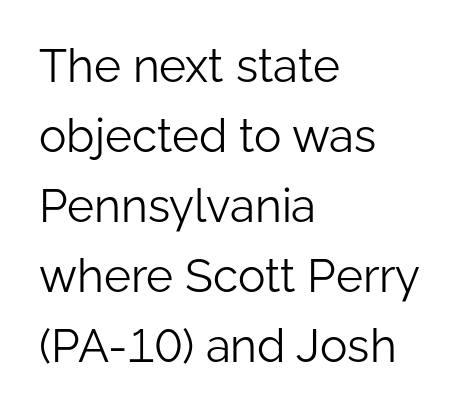
The image shows 46 px light sans-serif type, upright; set left-aligned, normal line spacing (1.52x), normal letter spacing, not underlined; low stroke contrast and a medium x-height.
